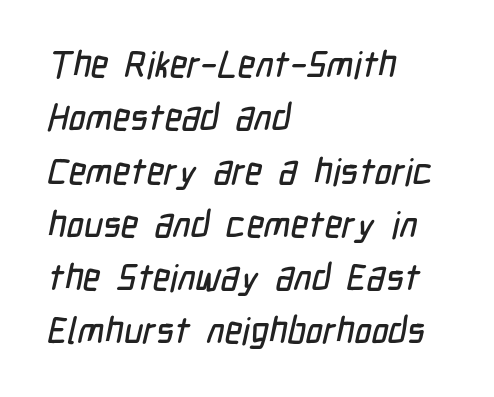
Q: Is the typeface a serif or a sans-serif typeface? A: Sans-serif.
Q: Is the text underlined? A: No.
Q: How is the paragraph aligned? A: Left-aligned.
Q: Is the spacing between letters normal or unusually wide? A: Normal.
Q: Is the spacing between lines tight, normal or loose? A: Normal.
Q: Width (condensed, normal, or wide)? A: Condensed.
Q: Stroke contrast? A: Low.
Q: x-height? A: Medium.
Q: Monospaced? A: No.
